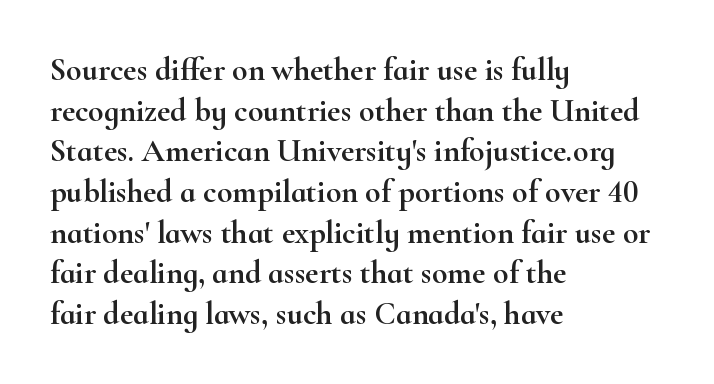
{"serif": "yes", "italic": "no", "width": "wide", "stroke_contrast": "high", "x_height": "small", "monospaced": "no", "underline": "no", "align": "left", "line_spacing": "normal", "line_spacing_ratio": 1.27, "letter_spacing": "normal", "letter_spacing_em": 0.0, "glyph_px": 32}
